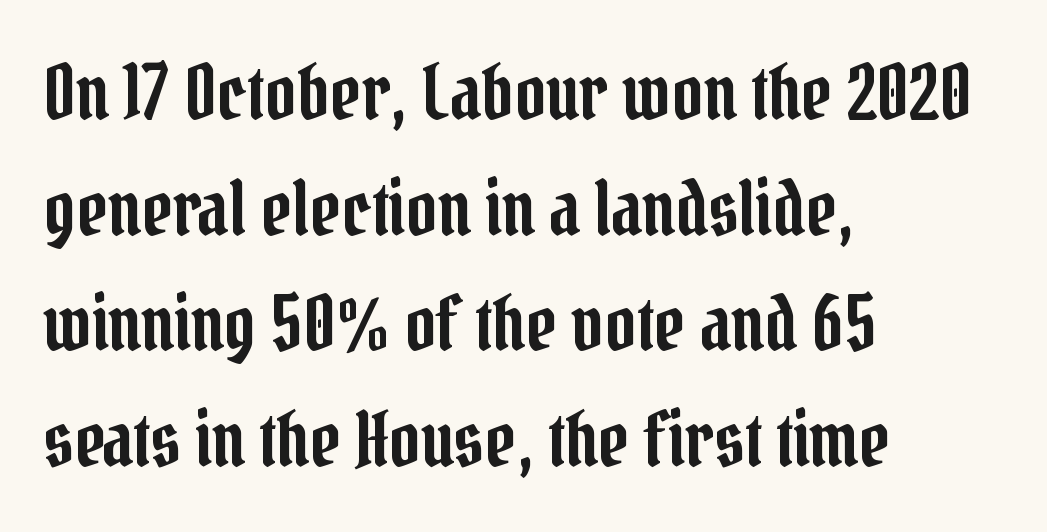
Q: Is the text italic (slanted)? A: No, it is upright.
Q: Is the typeface a serif or a sans-serif typeface? A: Serif.
Q: Is the text underlined? A: No.
Q: How is the paragraph aligned? A: Left-aligned.
Q: Is the spacing between letters normal or unusually wide? A: Normal.
Q: Is the spacing between lines tight, normal or loose? A: Normal.
Q: Width (condensed, normal, or wide)? A: Condensed.
Q: Stroke contrast? A: Low.
Q: x-height? A: Medium.
Q: Monospaced? A: No.
